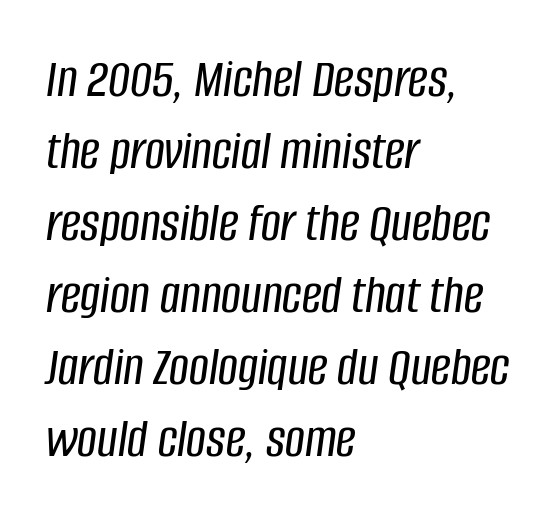
The image shows 55 px condensed type, italic (leaning right); set left-aligned, normal line spacing (1.31x), normal letter spacing, not underlined; low stroke contrast and a large x-height.
